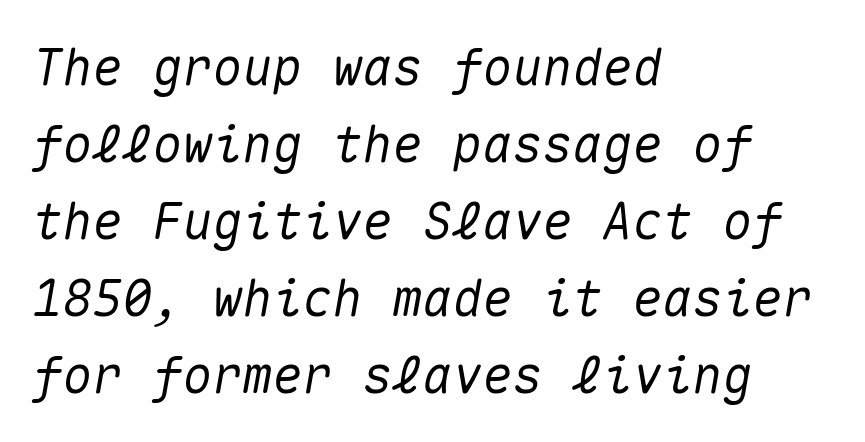
{"italic": "yes", "lean": "right", "slant_degrees": 10, "width": "normal", "stroke_contrast": "medium", "x_height": "medium", "monospaced": "yes", "underline": "no", "align": "left", "line_spacing": "normal", "line_spacing_ratio": 1.54, "letter_spacing": "normal", "letter_spacing_em": 0.0, "glyph_px": 50}
